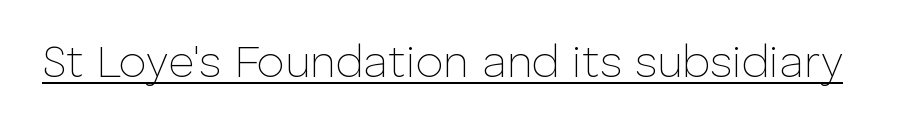
The face used here is a sans, in the tradition of grotesques and geometrics. Italic? Not at all — the glyphs are vertical. The face used here is proportionally spaced, like ordinary book or web type. A baseline rule has been typeset under these characters. A typesetter would call this zero additional tracking. Bold? No — there's no thickening of the strokes.
